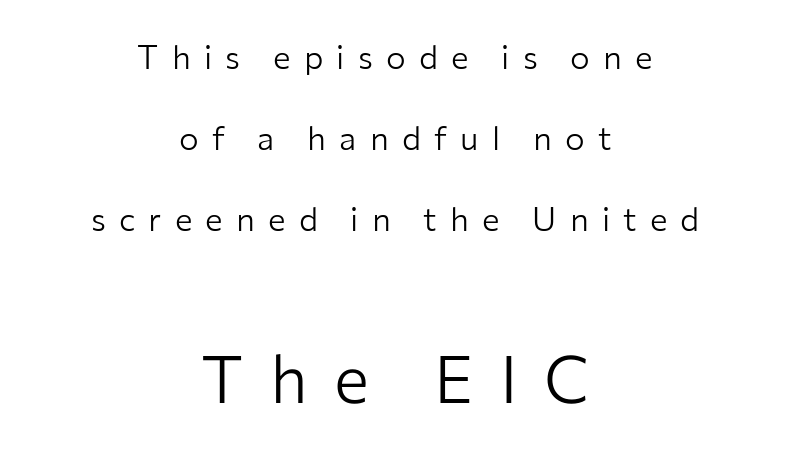
Beneath every word, the page is bare. In this sample the second text group is rendered at the bigger scale. The gaps between neighbouring characters are conspicuously large. The font is comparable to plain body text, perhaps lighter. Horizontal bands of white between lines are thick stripes. Type style note: lacks serifs.
